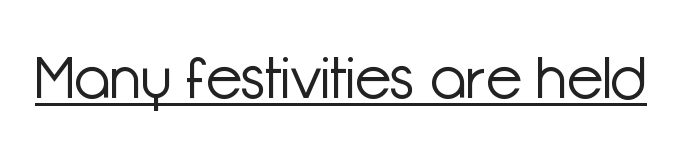
The image shows 59 px light sans-serif type, upright; set normal letter spacing, underlined; low stroke contrast and a medium x-height.
